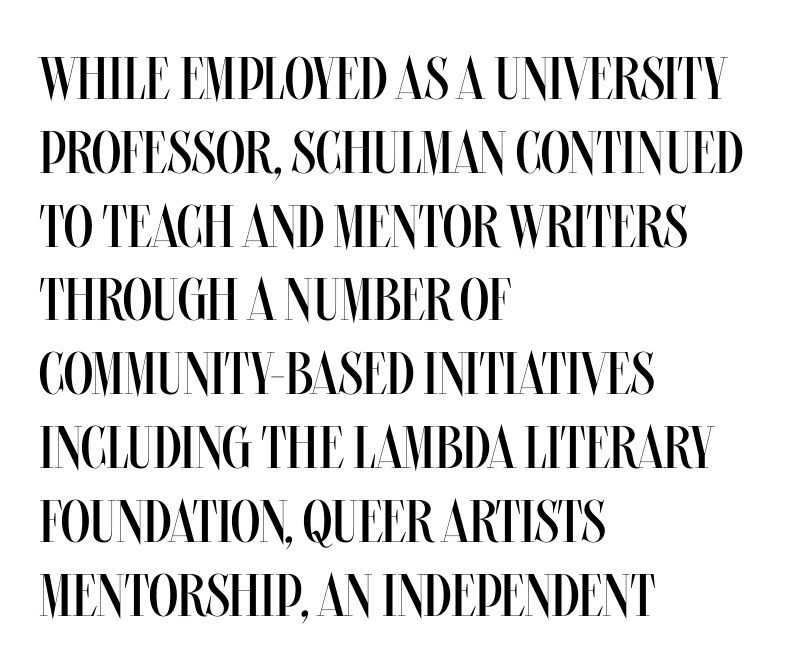
Q: Is the text bold? A: No.
Q: Is the text italic (slanted)? A: No, it is upright.
Q: Is the text underlined? A: No.
Q: How is the paragraph aligned? A: Left-aligned.
Q: Is the spacing between letters normal or unusually wide? A: Normal.
Q: Width (condensed, normal, or wide)? A: Condensed.
Q: Stroke contrast? A: Medium.
Q: x-height? A: Large.
Q: Monospaced? A: No.
